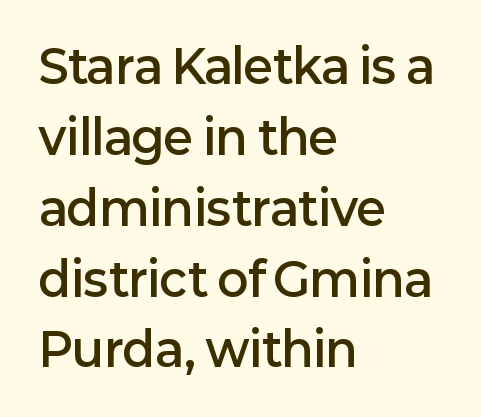
Each letter keeps its own natural width here, so spacing adapts to shape. Do the letters lean? They stand straight. Each word holds together tightly as a unit, with standard inter-letter gaps. Layout note: lines flush left. On the weight axis this lands at semibold, roughly 600. Summary of vertical rhythm: regular, with standard interline spacing.
